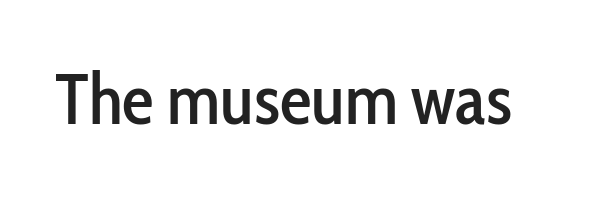
Q: Is the text italic (slanted)? A: No, it is upright.
Q: Is the typeface a serif or a sans-serif typeface? A: Sans-serif.
Q: Is the text underlined? A: No.
Q: Is the spacing between letters normal or unusually wide? A: Normal.
Q: Width (condensed, normal, or wide)? A: Condensed.
Q: Stroke contrast? A: Low.
Q: x-height? A: Medium.
Q: Monospaced? A: No.
